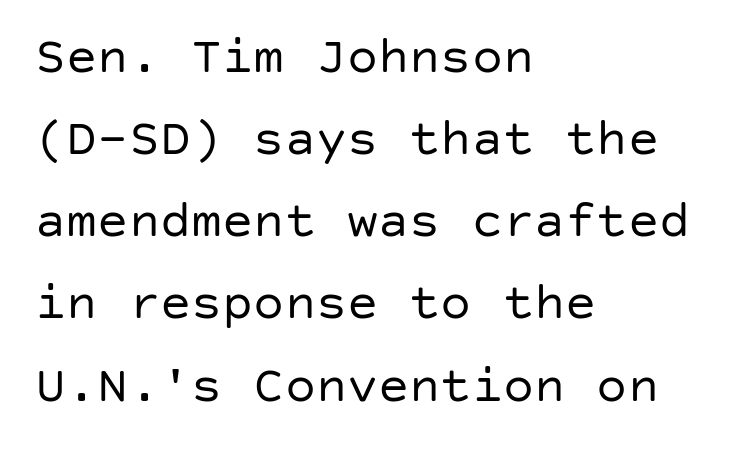
{"serif": "no", "italic": "no", "bold": "no", "weight": "regular", "width": "normal", "stroke_contrast": "low", "x_height": "large", "underline": "no", "align": "left", "line_spacing": "normal", "line_spacing_ratio": 1.58, "letter_spacing": "normal", "letter_spacing_em": 0.0, "glyph_px": 52}
